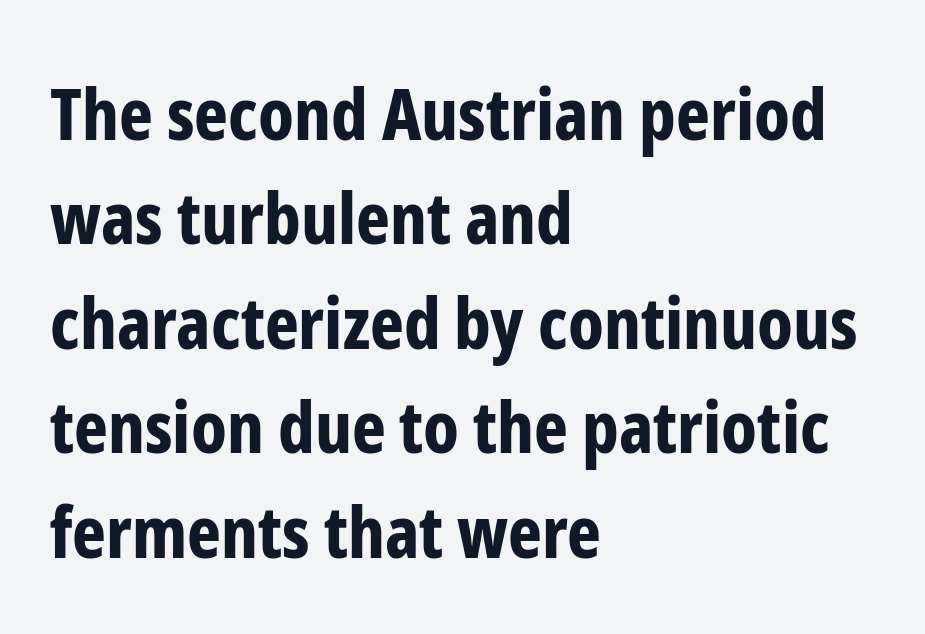
Has an underline been added? It has not. There is no visible air inserted between adjacent glyphs. The lines in this sample share a left origin and differ only in where they stop. To sum up the face: it is a sans, with no serifs. I'd describe the lettering as bold — thick and assertive.
